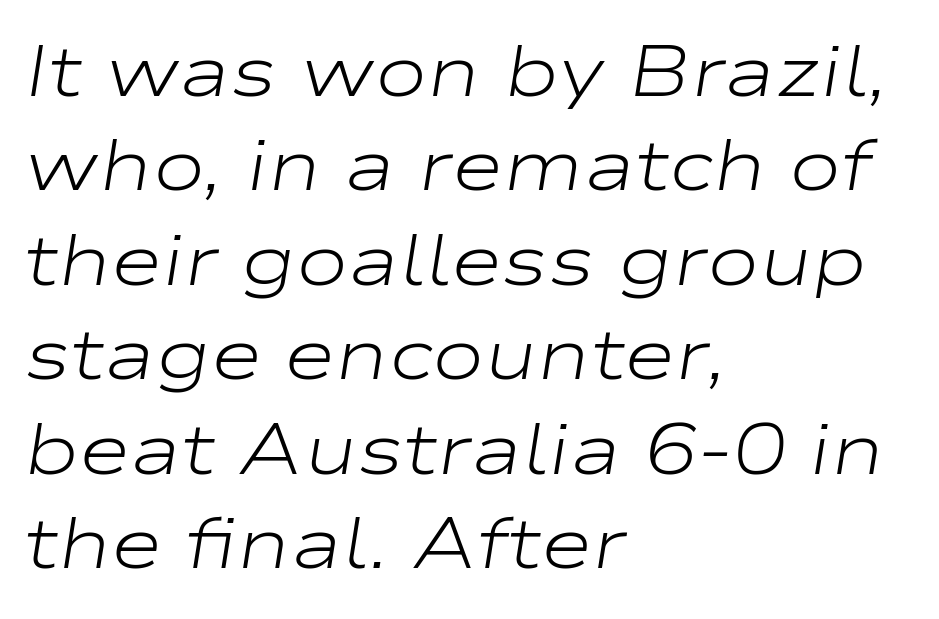
Q: Is the text bold? A: No.
Q: Is the text italic (slanted)? A: Yes, it leans right by about 9 degrees.
Q: Is the text underlined? A: No.
Q: How is the paragraph aligned? A: Left-aligned.
Q: Is the spacing between letters normal or unusually wide? A: Normal.
Q: Is the spacing between lines tight, normal or loose? A: Normal.
Q: Width (condensed, normal, or wide)? A: Wide.
Q: Stroke contrast? A: Low.
Q: x-height? A: Medium.
Q: Monospaced? A: No.
